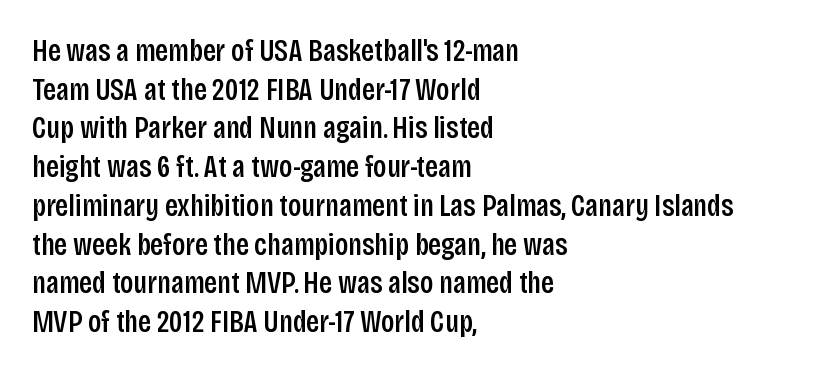
Q: Is the text italic (slanted)? A: No, it is upright.
Q: Is the typeface a serif or a sans-serif typeface? A: Sans-serif.
Q: Is the text underlined? A: No.
Q: How is the paragraph aligned? A: Left-aligned.
Q: Is the spacing between letters normal or unusually wide? A: Normal.
Q: Is the spacing between lines tight, normal or loose? A: Normal.
Q: Width (condensed, normal, or wide)? A: Condensed.
Q: Stroke contrast? A: Low.
Q: x-height? A: Large.
Q: Monospaced? A: No.
